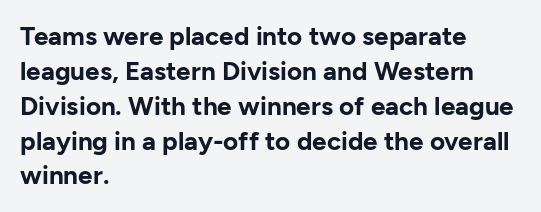
The baseline area is clear. The lines in this sample share a left origin and differ only in where they stop. The type is set solid horizontally, with unmodified tracking. Compared with typical paragraphs, the rows here are spaced about the same. Thick stems and heavy bowls — unmistakably bold. Ascenders rise straight up at ninety degrees.
